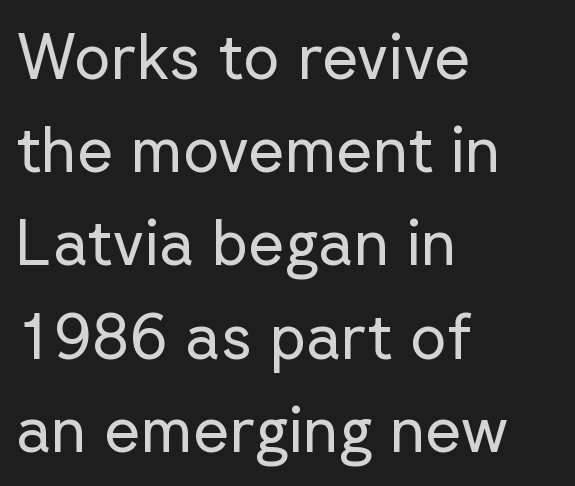
{"serif": "no", "italic": "no", "bold": "no", "weight": "regular", "width": "normal", "stroke_contrast": "low", "x_height": "medium", "monospaced": "no", "underline": "no", "align": "left", "line_spacing": "normal", "line_spacing_ratio": 1.48, "letter_spacing": "normal", "letter_spacing_em": 0.0, "glyph_px": 63}
